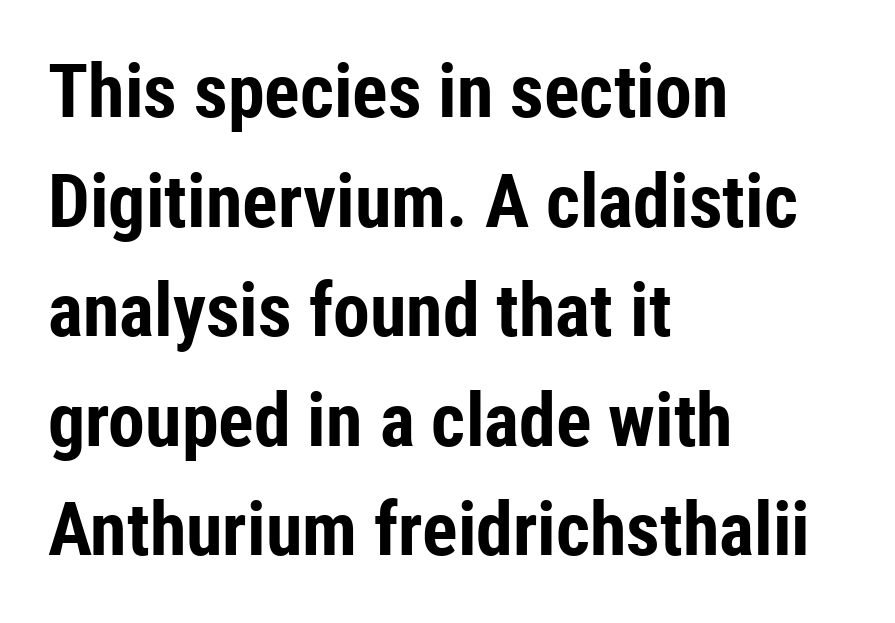
The image shows 74 px bold, condensed sans-serif type, upright; set left-aligned, normal line spacing (1.48x), normal letter spacing, not underlined; low stroke contrast and a medium x-height.
